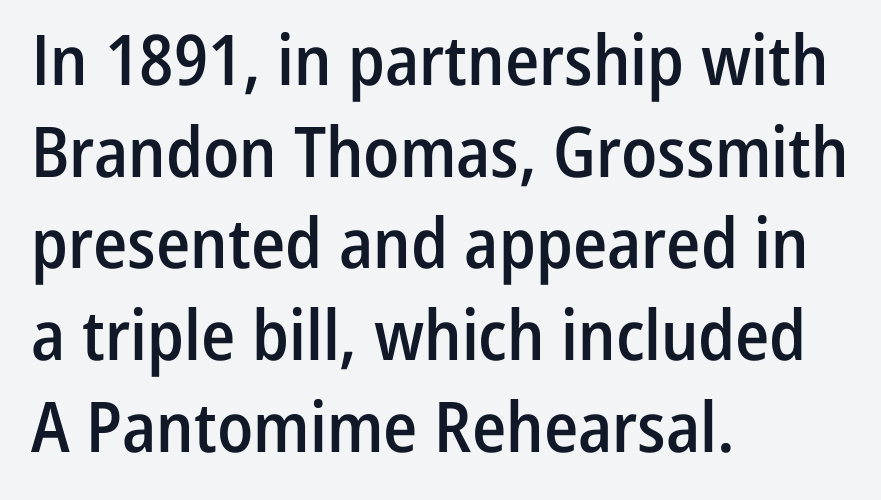
Q: Is the text bold? A: Semi-bold.
Q: Is the text italic (slanted)? A: No, it is upright.
Q: Is the typeface a serif or a sans-serif typeface? A: Sans-serif.
Q: Is the text underlined? A: No.
Q: How is the paragraph aligned? A: Left-aligned.
Q: Is the spacing between letters normal or unusually wide? A: Normal.
Q: Is the spacing between lines tight, normal or loose? A: Normal.
Q: Width (condensed, normal, or wide)? A: Condensed.
Q: Stroke contrast? A: Low.
Q: x-height? A: Medium.
Q: Monospaced? A: No.
